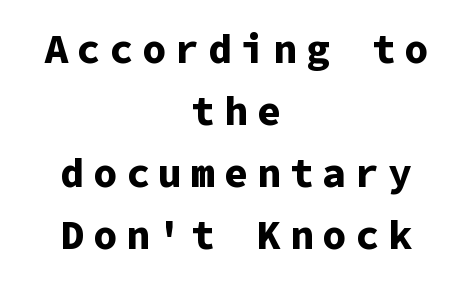
The image shows 40 px bold sans-serif type, upright, monospaced; set centered, normal line spacing (1.55x), unusually wide letter spacing (+0.22 em), not underlined; low stroke contrast and a medium x-height.
